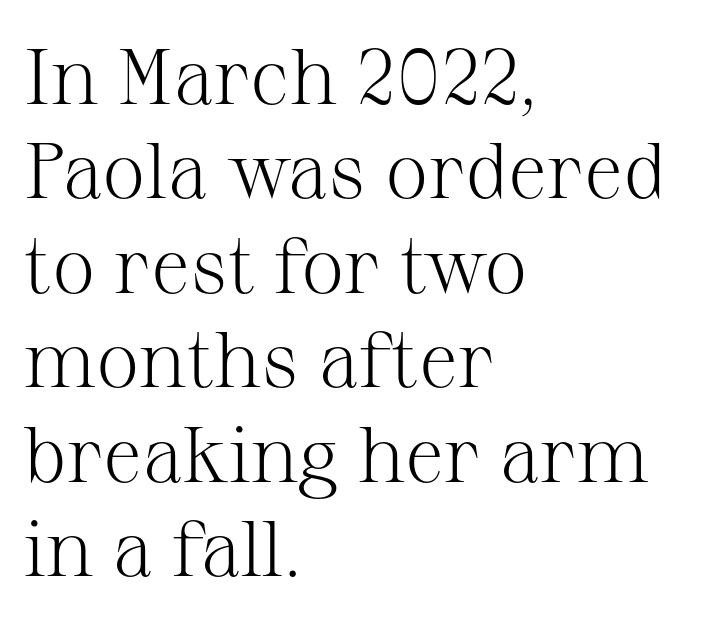
{"serif": "yes", "italic": "no", "bold": "no", "weight": "light", "width": "normal", "stroke_contrast": "medium", "x_height": "medium", "monospaced": "no", "underline": "no", "align": "left", "line_spacing_ratio": 1.21, "letter_spacing": "normal", "letter_spacing_em": 0.0, "glyph_px": 78}
